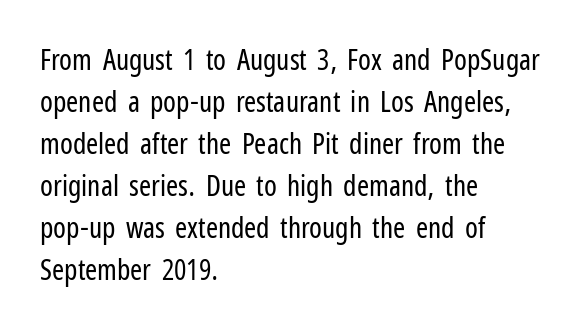
The image shows 29 px regular-weight, condensed sans-serif type, upright; set left-aligned, normal line spacing (1.45x), normal letter spacing, not underlined; low stroke contrast and a medium x-height.
